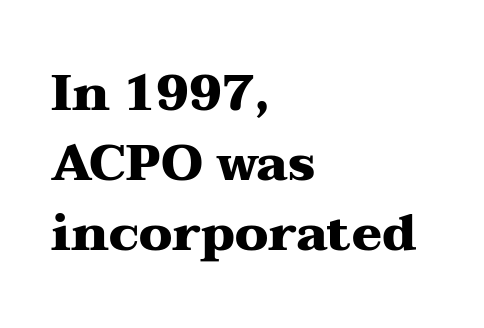
{"serif": "yes", "italic": "no", "bold": "yes", "weight": "heavy", "width": "wide", "stroke_contrast": "medium", "x_height": "medium", "monospaced": "no", "underline": "no", "align": "left", "line_spacing": "normal", "line_spacing_ratio": 1.4, "letter_spacing": "normal", "letter_spacing_em": 0.0, "glyph_px": 50}
